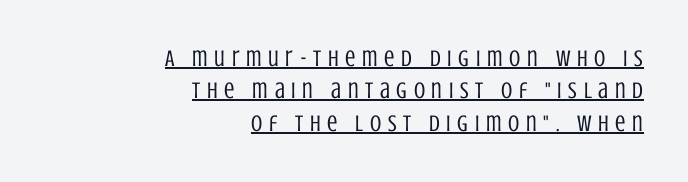
{"italic": "no", "bold": "no", "underline": "yes", "align": "right", "line_spacing": "normal", "line_spacing_ratio": 1.41, "letter_spacing": "wide", "letter_spacing_em": 0.29, "glyph_px": 23}
